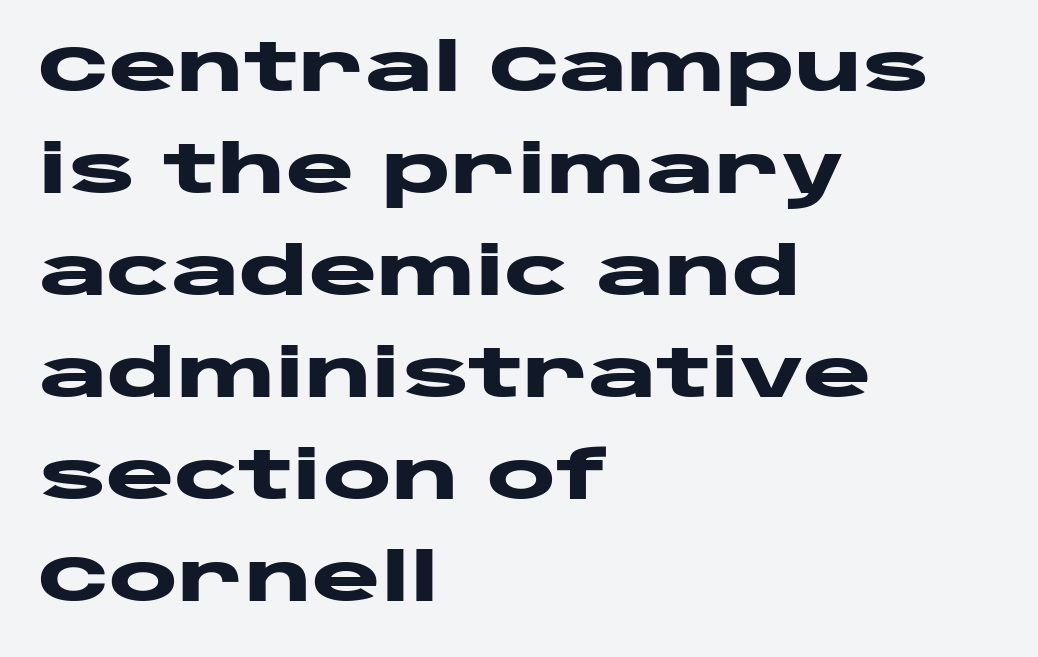
Q: Is the text bold? A: Yes.
Q: Is the text italic (slanted)? A: No, it is upright.
Q: Is the typeface a serif or a sans-serif typeface? A: Sans-serif.
Q: Is the text underlined? A: No.
Q: How is the paragraph aligned? A: Left-aligned.
Q: Is the spacing between letters normal or unusually wide? A: Normal.
Q: Is the spacing between lines tight, normal or loose? A: Normal.
Q: Width (condensed, normal, or wide)? A: Wide.
Q: Stroke contrast? A: Low.
Q: x-height? A: Large.
Q: Monospaced? A: No.
